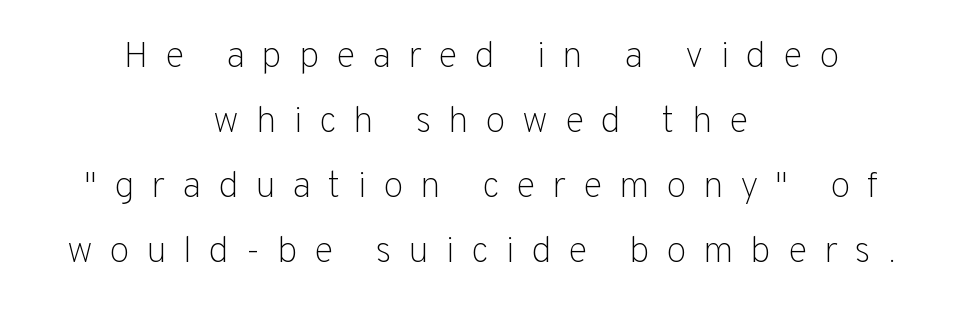
Does the copy run flush right? No — it is centered line by line. Does the lettering tilt? It doesn't — this is upright. Does extra space separate the letters? Yes, quite a lot of it. You can tell from the bare stems that sans-serif type was used.
